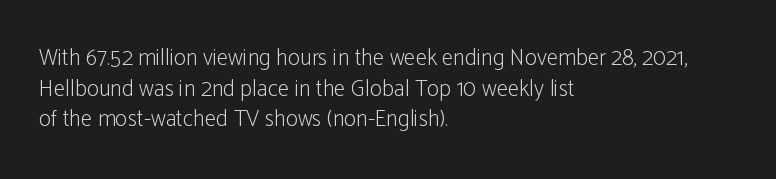
Q: Is the text bold? A: No.
Q: Is the text italic (slanted)? A: No, it is upright.
Q: Is the text underlined? A: No.
Q: How is the paragraph aligned? A: Left-aligned.
Q: Is the spacing between letters normal or unusually wide? A: Normal.
Q: Is the spacing between lines tight, normal or loose? A: Normal.
